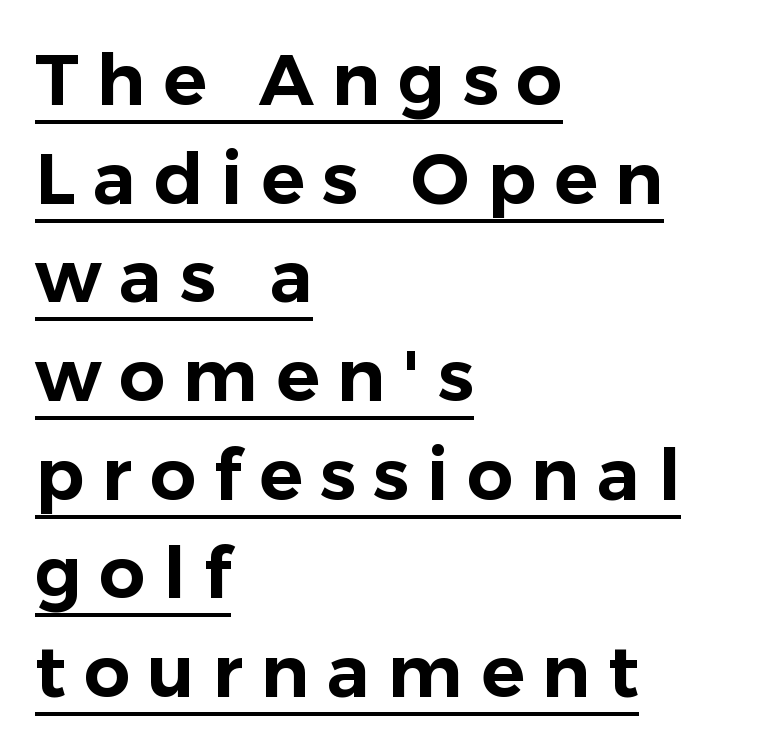
{"serif": "no", "italic": "no", "width": "normal", "stroke_contrast": "low", "x_height": "medium", "monospaced": "no", "underline": "yes", "align": "left", "line_spacing": "normal", "line_spacing_ratio": 1.37, "letter_spacing": "wide", "letter_spacing_em": 0.25, "glyph_px": 72}
